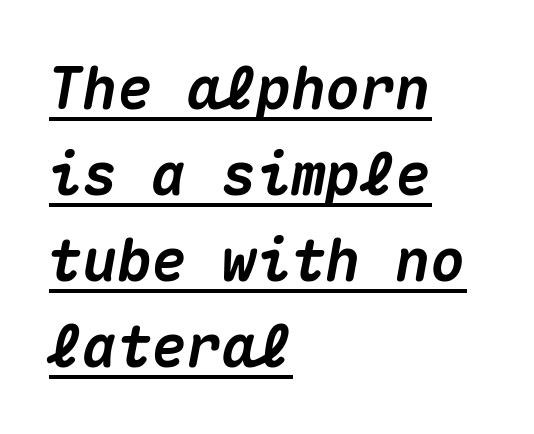
Q: Is the text bold? A: Yes.
Q: Is the text italic (slanted)? A: Yes, it leans right by about 10 degrees.
Q: Is the text underlined? A: Yes.
Q: How is the paragraph aligned? A: Left-aligned.
Q: Is the spacing between letters normal or unusually wide? A: Normal.
Q: Is the spacing between lines tight, normal or loose? A: Normal.
Q: Width (condensed, normal, or wide)? A: Normal.
Q: Stroke contrast? A: Medium.
Q: x-height? A: Medium.
Q: Monospaced? A: Yes.
